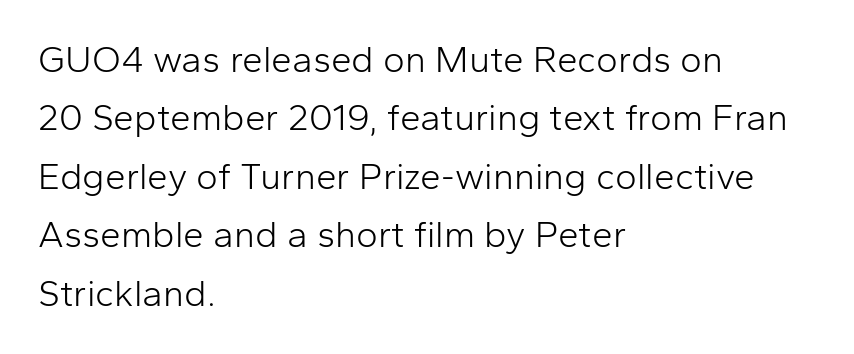
The image shows 37 px light sans-serif type, upright; set left-aligned, normal line spacing (1.58x), normal letter spacing, not underlined; low stroke contrast and a medium x-height.
